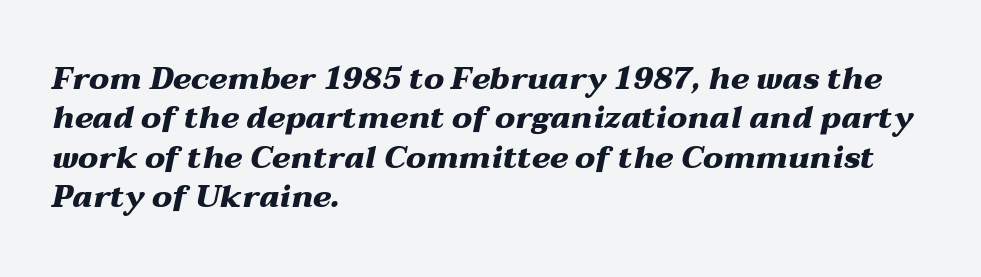
The image shows 31 px heavy, wide type, italic (leaning right); set left-aligned, normal line spacing (1.27x), normal letter spacing, not underlined; medium stroke contrast and a medium x-height.
